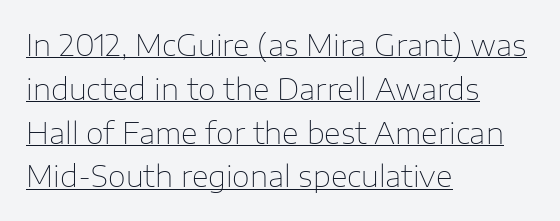
The letters stand straight up with perfectly vertical stems. The face used here is proportionally spaced, like ordinary book or web type. The typesetter chose a ragged-right arrangement here. The horizontal fit of the characters is conventional and even. Think standard paragraph weight, or any step lighter than that.
